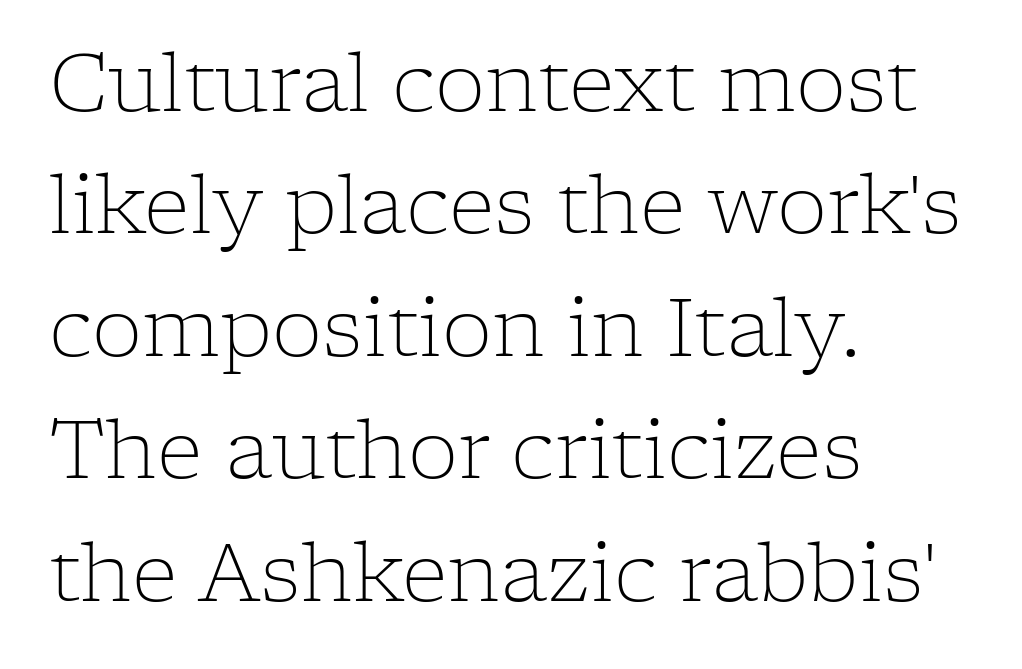
Q: Is the text bold? A: No.
Q: Is the text italic (slanted)? A: No, it is upright.
Q: Is the typeface a serif or a sans-serif typeface? A: Serif.
Q: Is the text underlined? A: No.
Q: How is the paragraph aligned? A: Left-aligned.
Q: Is the spacing between letters normal or unusually wide? A: Normal.
Q: Is the spacing between lines tight, normal or loose? A: Normal.
Q: Width (condensed, normal, or wide)? A: Normal.
Q: Stroke contrast? A: Low.
Q: x-height? A: Medium.
Q: Monospaced? A: No.
